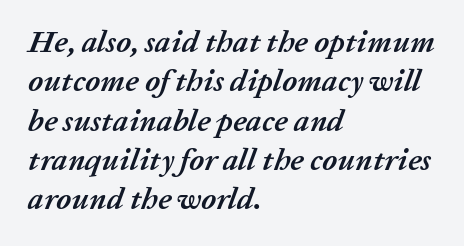
The image shows 31 px semibold type, italic (leaning right); set left-aligned, normal line spacing (1.27x), normal letter spacing, not underlined; low stroke contrast and a medium x-height.
